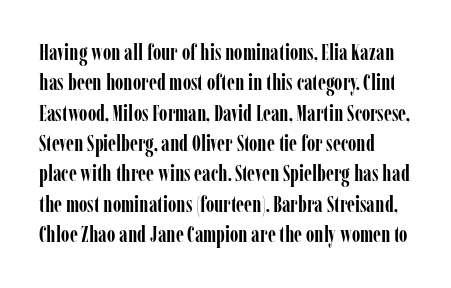
{"italic": "no", "bold": "yes", "underline": "no", "line_spacing": "normal", "line_spacing_ratio": 1.38, "letter_spacing": "normal", "letter_spacing_em": 0.0, "glyph_px": 22}
